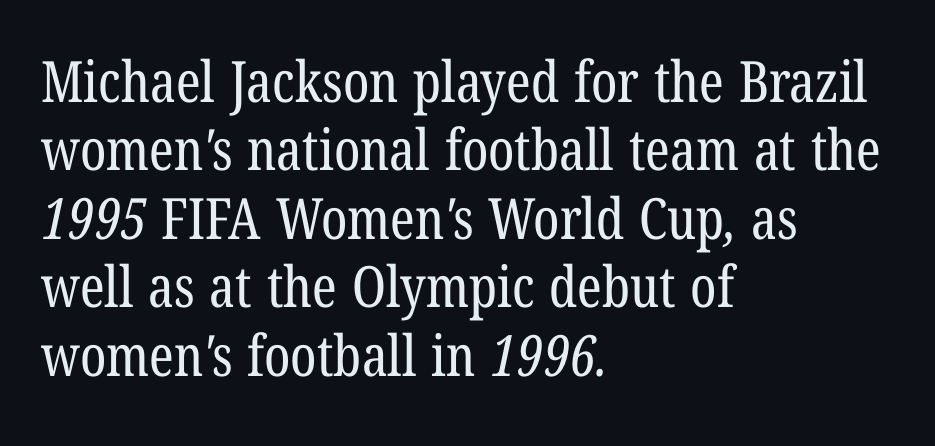
Character widths vary here, with narrow letters taking less room than wide ones. Caption: multi-line text, flush left, ragged right. The horizontal fit of the characters is conventional and even. Vertical stems look standard width or narrower in stroke. Each letter's strokes conclude with small projecting serifs. Rule under the text: the space is simply empty.
